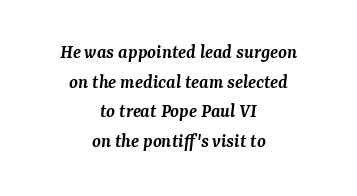
The letters are semibold — heavier than regular but short of a full bold. The lines in this sample share a center point and differ in where they start and stop. Looking at the ascenders, they clearly lean. What stands out about the letter spacing? Nothing — it is the standard amount. Vertically, the passage feels balanced, rows spaced as you'd expect.
